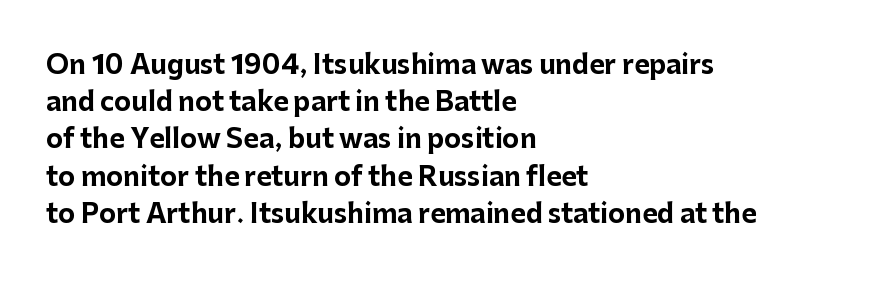
Notice how descenders clear the ascenders below comfortably — that's standard leading. Compared with an ordinary text face, these strokes are far heavier — a full bold. Compared with typical body copy, the letter spacing here is the same. Italic: no, the glyphs are upright roman. The rag falls on the right side of this text block. Descenders hang freely into open space.
